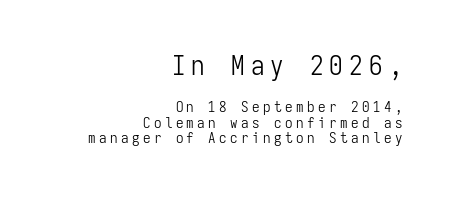
{"italic": "no", "bold": "no", "underline": "no", "align": "right", "line_spacing": "tight", "line_spacing_ratio": 1.03, "letter_spacing": "wide", "letter_spacing_em": 0.23, "larger_block": "first", "size_ratio": 1.8, "glyph_px": 27}
